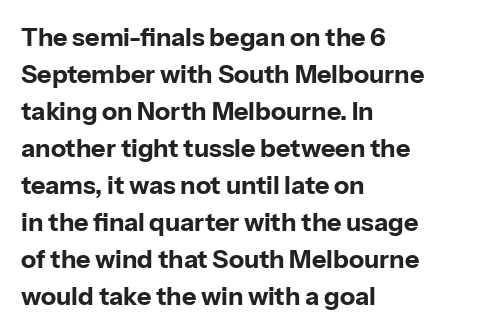
{"italic": "no", "bold": "yes", "underline": "no", "align": "left", "line_spacing": "normal", "line_spacing_ratio": 1.48, "letter_spacing": "normal", "letter_spacing_em": 0.0, "glyph_px": 25}
